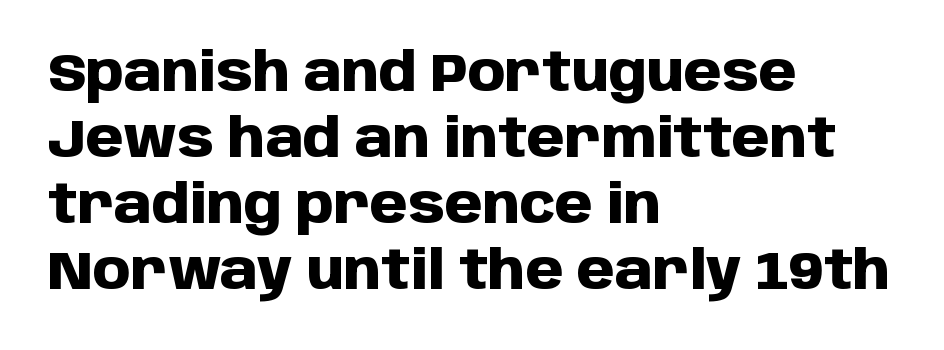
Q: Is the text bold? A: Yes.
Q: Is the text italic (slanted)? A: No, it is upright.
Q: Is the typeface a serif or a sans-serif typeface? A: Sans-serif.
Q: Is the text underlined? A: No.
Q: How is the paragraph aligned? A: Left-aligned.
Q: Is the spacing between letters normal or unusually wide? A: Normal.
Q: Width (condensed, normal, or wide)? A: Normal.
Q: Stroke contrast? A: Low.
Q: x-height? A: Large.
Q: Monospaced? A: No.
